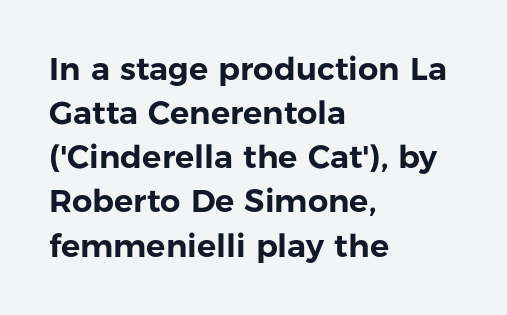
{"serif": "no", "italic": "no", "width": "normal", "stroke_contrast": "low", "x_height": "medium", "monospaced": "no", "underline": "no", "align": "left", "line_spacing": "normal", "line_spacing_ratio": 1.38, "letter_spacing": "normal", "letter_spacing_em": 0.0, "glyph_px": 32}
